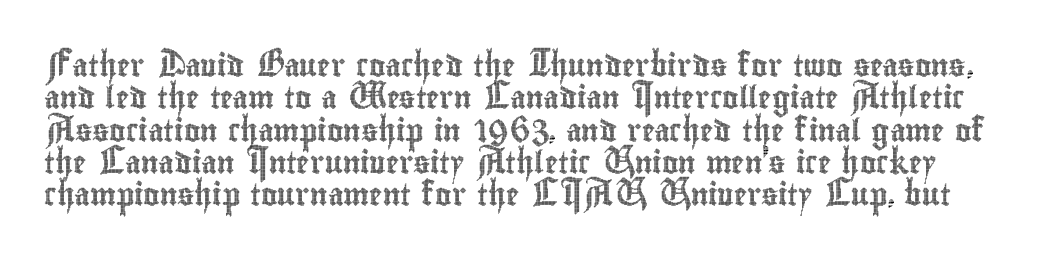
The image shows 22 px text type, upright; set normal line spacing (1.47x), normal letter spacing, not underlined.
